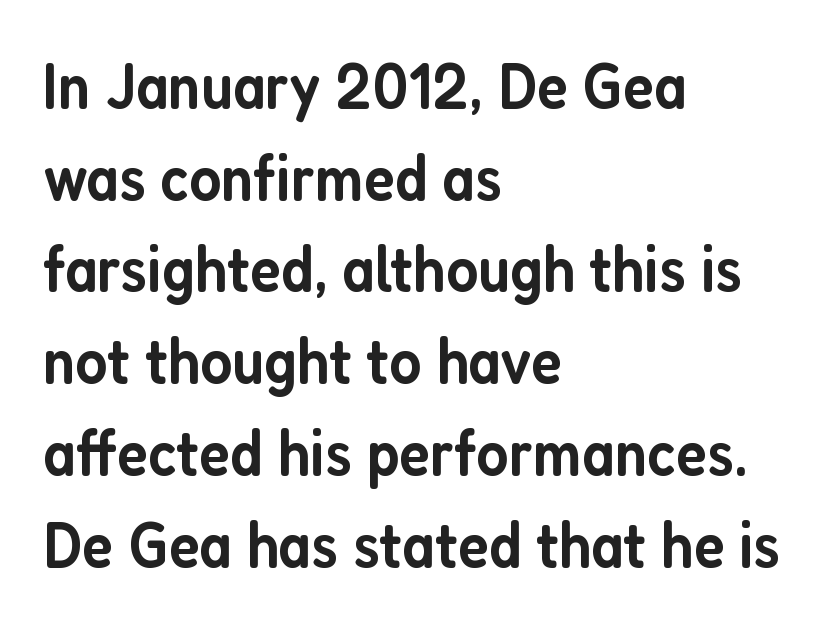
Italic: no, the glyphs are upright roman. Underlining? Definitely not there. These lines are set flush left with a ragged right edge. Semibold letterforms, between regular and bold. Is there much room between lines? A standard amount, neither cramped nor airy.
